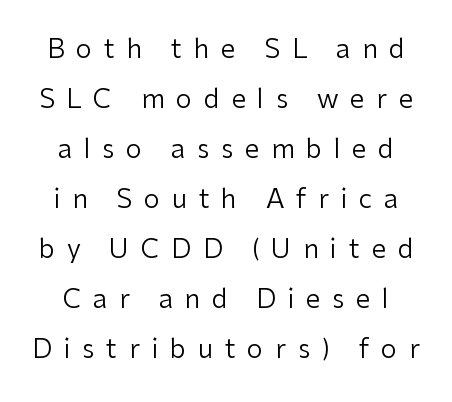
Q: Is the text bold? A: No.
Q: Is the text italic (slanted)? A: No, it is upright.
Q: Is the text underlined? A: No.
Q: Is the spacing between letters normal or unusually wide? A: Unusually wide.
Q: Is the spacing between lines tight, normal or loose? A: Loose.
